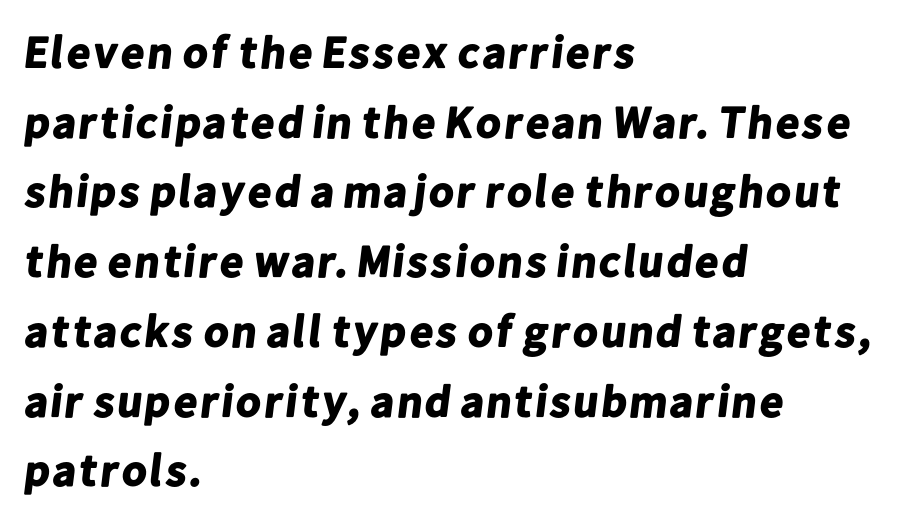
{"serif": "no", "bold": "yes", "weight": "bold", "width": "normal", "stroke_contrast": "low", "x_height": "medium", "monospaced": "no", "underline": "no", "align": "left", "line_spacing": "normal", "line_spacing_ratio": 1.55, "letter_spacing": "normal", "letter_spacing_em": 0.0, "glyph_px": 45}
